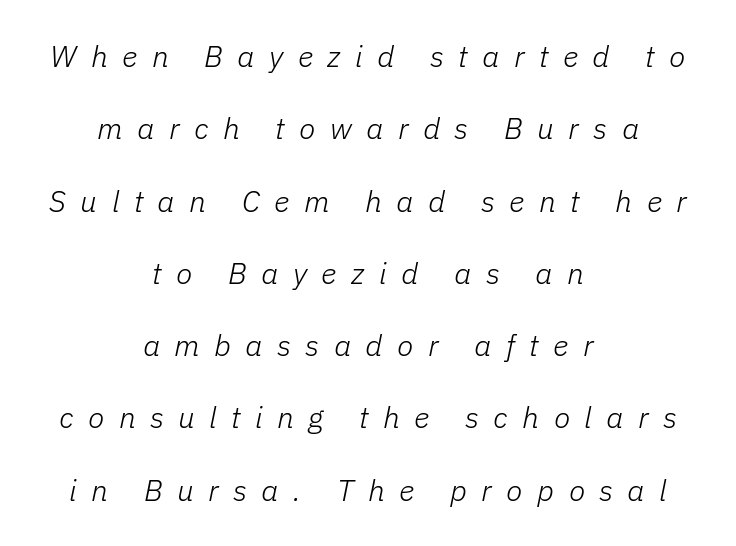
The image shows 30 px light type, italic (leaning right); set centered, loose line spacing (2.41x), unusually wide letter spacing (+0.48 em), not underlined; low stroke contrast and a medium x-height.
